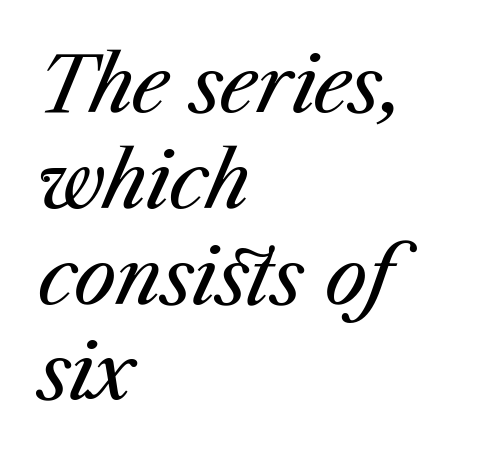
The image shows 76 px regular-weight type, italic (leaning right); set left-aligned, normal line spacing (1.26x), normal letter spacing, not underlined; medium stroke contrast and a medium x-height.
